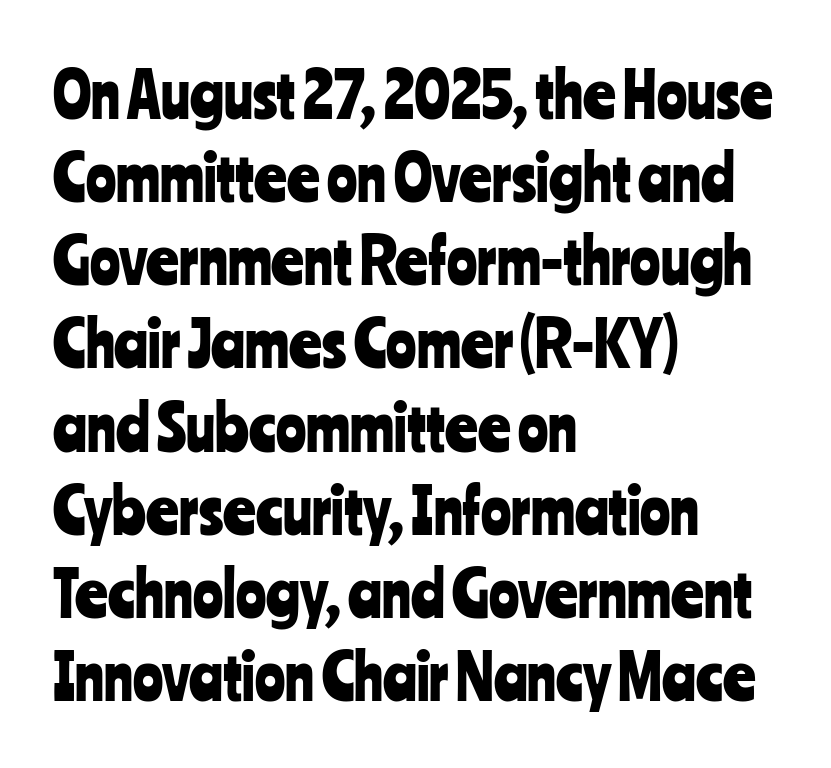
{"serif": "no", "italic": "no", "width": "condensed", "stroke_contrast": "low", "x_height": "medium", "monospaced": "no", "underline": "no", "align": "left", "line_spacing": "normal", "line_spacing_ratio": 1.32, "letter_spacing": "normal", "letter_spacing_em": 0.0, "glyph_px": 63}
